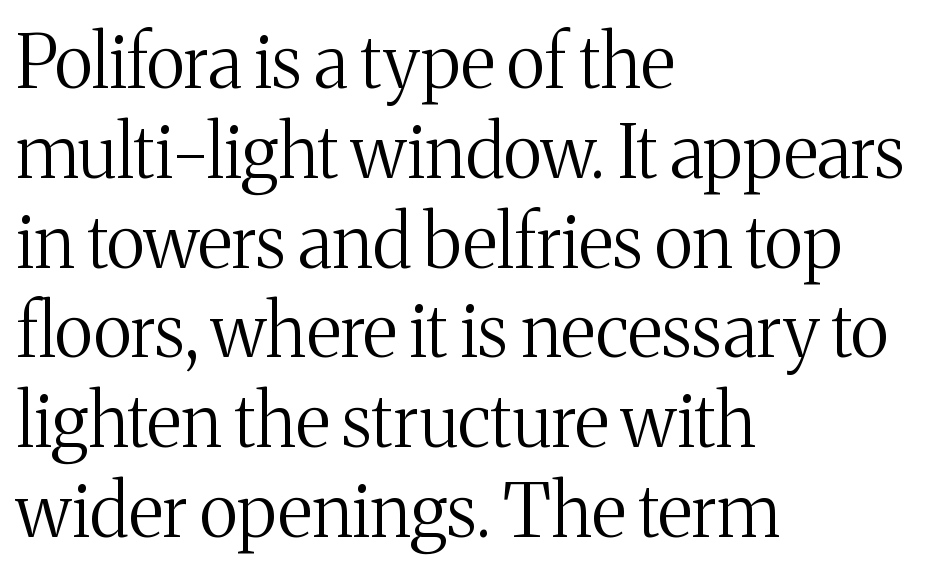
{"serif": "yes", "italic": "no", "bold": "no", "weight": "regular", "width": "normal", "stroke_contrast": "medium", "x_height": "medium", "monospaced": "no", "underline": "no", "align": "left", "line_spacing_ratio": 1.23, "letter_spacing": "normal", "letter_spacing_em": 0.0, "glyph_px": 73}
